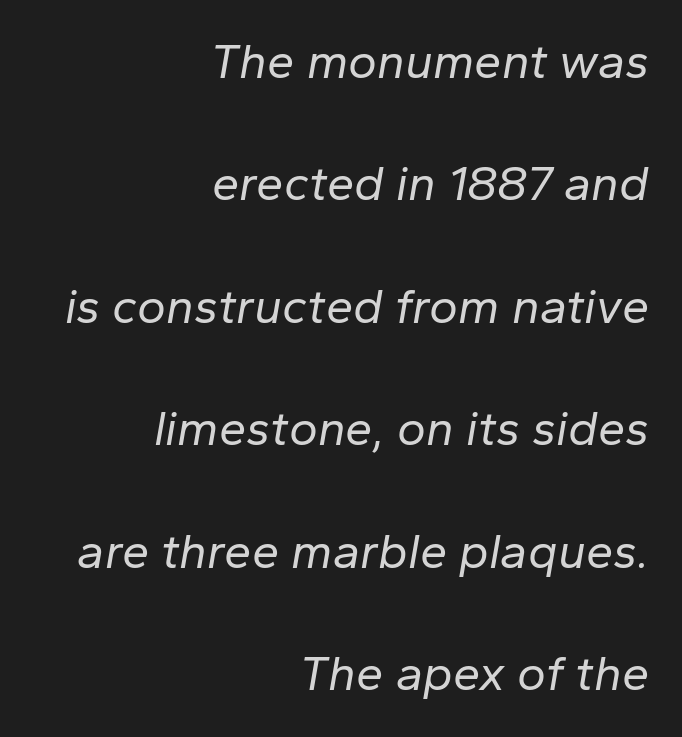
Q: Is the text bold? A: No.
Q: Is the text italic (slanted)? A: Yes, it leans right by about 10 degrees.
Q: Is the text underlined? A: No.
Q: How is the paragraph aligned? A: Right-aligned.
Q: Is the spacing between letters normal or unusually wide? A: Normal.
Q: Is the spacing between lines tight, normal or loose? A: Loose.
Q: Width (condensed, normal, or wide)? A: Normal.
Q: Stroke contrast? A: Low.
Q: x-height? A: Medium.
Q: Monospaced? A: No.
